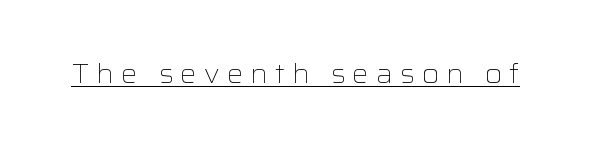
The image shows 26 px text type, upright; set unusually wide letter spacing (+0.27 em), underlined.
